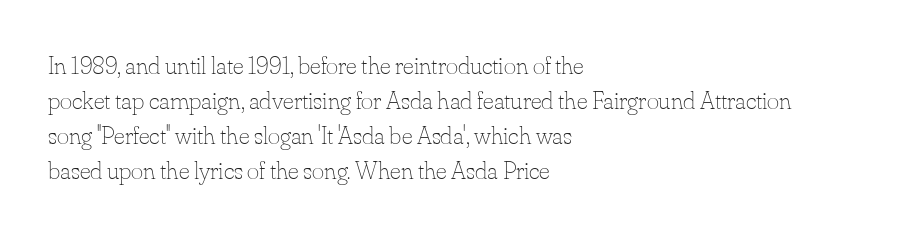
The strip under each line holds only bare page. Short note: letters normally spaced. The axis of the letterforms is exactly vertical. Line spacing here is normal. The rendering anchors every line to the left-hand side.
